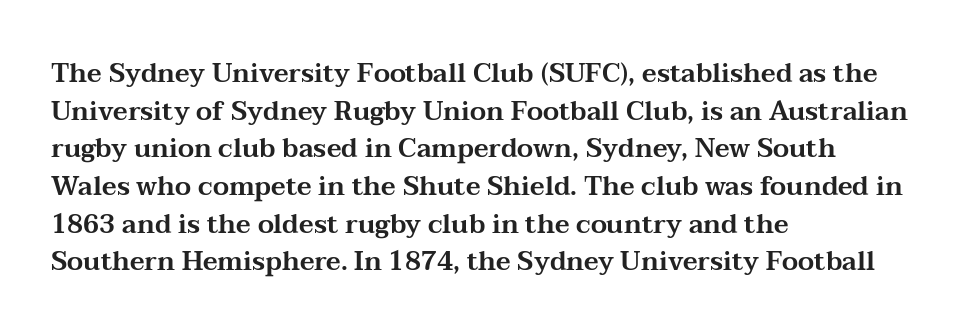
Which margin do the lines hug? The left one — the right edge is uneven. This sample uses plain, unmodified letter spacing. Glance below the letters and you will spot only blank space. Baseline-to-baseline distance is the conventional proportion of letter height.
